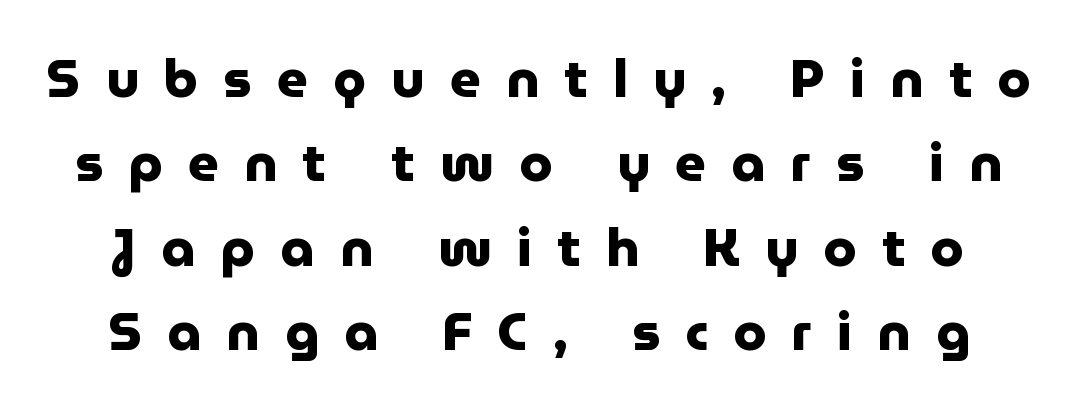
The image shows 53 px heavy sans-serif type, upright; set normal line spacing (1.59x), unusually wide letter spacing (+0.48 em), not underlined; low stroke contrast and a medium x-height.
